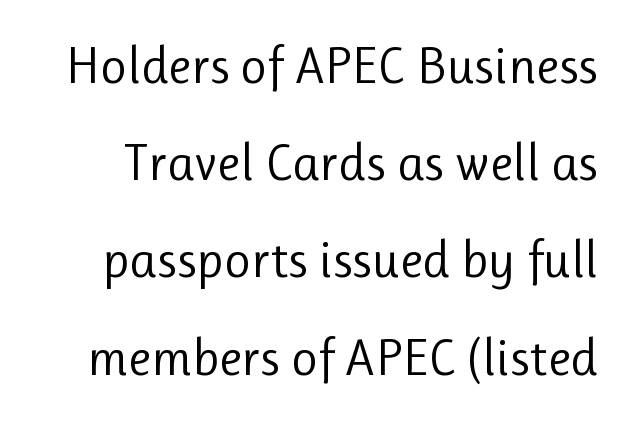
Q: Is the text bold? A: No.
Q: Is the text italic (slanted)? A: No, it is upright.
Q: Is the typeface a serif or a sans-serif typeface? A: Sans-serif.
Q: Is the text underlined? A: No.
Q: Is the spacing between letters normal or unusually wide? A: Normal.
Q: Width (condensed, normal, or wide)? A: Normal.
Q: Stroke contrast? A: Low.
Q: x-height? A: Medium.
Q: Monospaced? A: No.
